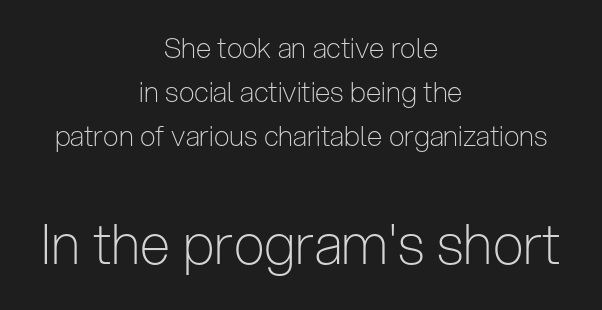
{"serif": "no", "italic": "no", "bold": "no", "weight": "light", "width": "condensed", "stroke_contrast": "low", "x_height": "medium", "monospaced": "no", "underline": "no", "align": "center", "line_spacing": "normal", "line_spacing_ratio": 1.57, "letter_spacing": "normal", "letter_spacing_em": 0.0, "larger_block": "second", "size_ratio": 1.96, "glyph_px": 55}
